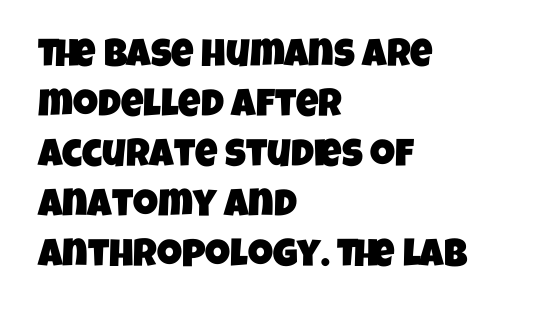
The block of text has a typical density, with ordinary space between rows. Descenders hang freely into open space. Here the designer chose a conventional face with non-uniform glyph widths. Letterform terminals end flat and unadorned throughout the passage.
